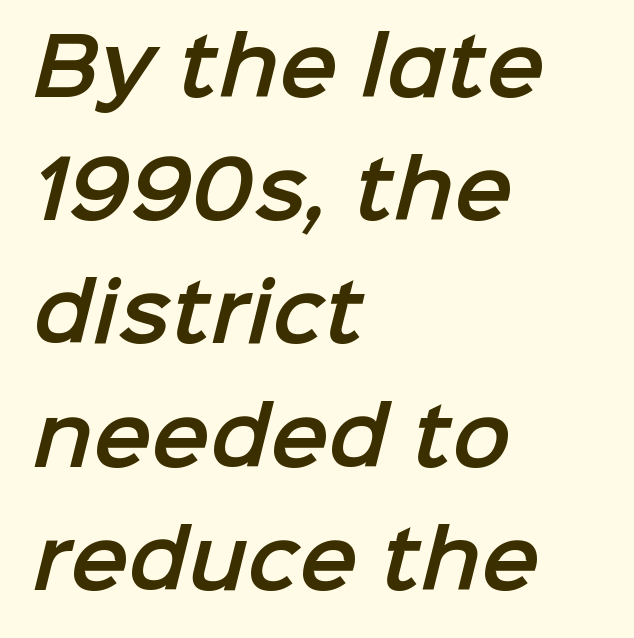
{"serif": "no", "width": "normal", "stroke_contrast": "low", "x_height": "medium", "monospaced": "no", "underline": "no", "align": "left", "line_spacing": "normal", "line_spacing_ratio": 1.58, "letter_spacing": "normal", "letter_spacing_em": 0.0, "glyph_px": 78}
